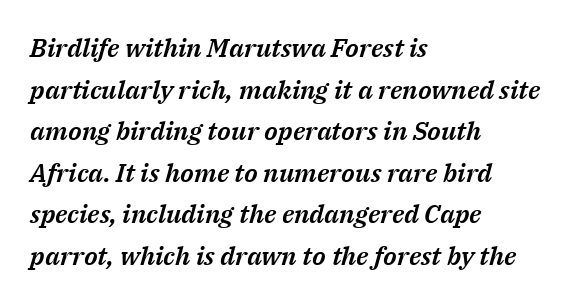
The image shows 26 px text type, italic (leaning right); set left-aligned, normal line spacing (1.6x), normal letter spacing, not underlined.
